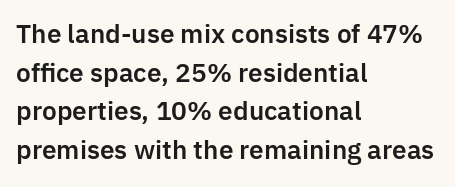
Q: Is the text italic (slanted)? A: No, it is upright.
Q: Is the text underlined? A: No.
Q: How is the paragraph aligned? A: Left-aligned.
Q: Is the spacing between letters normal or unusually wide? A: Normal.
Q: Is the spacing between lines tight, normal or loose? A: Normal.
